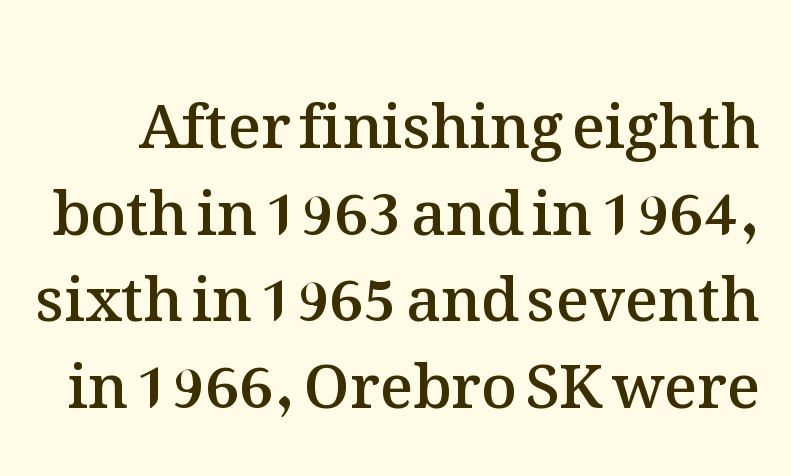
This sample has the flowing, uneven cadence of proportional lettering. Characters follow at the spacing the type designer built in. Nobody drew a line under any word here. This is roman type, the default non-slanted kind.
